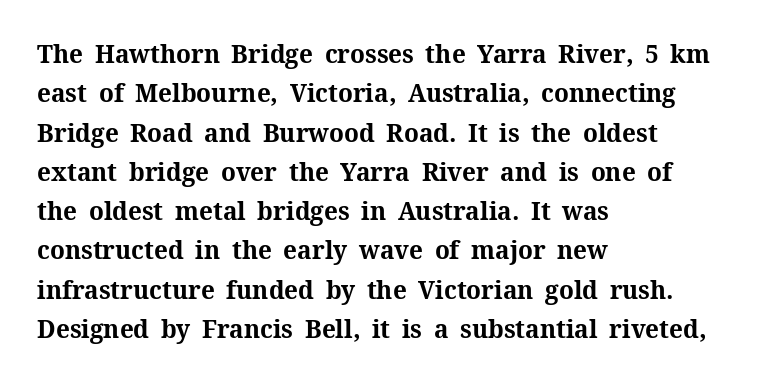
The image shows 26 px bold type, upright; set left-aligned, normal line spacing (1.51x), normal letter spacing, not underlined.
